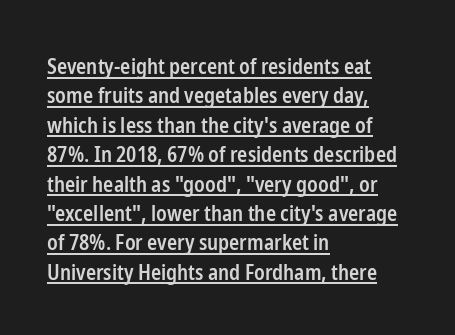
{"italic": "no", "bold": "semi", "underline": "yes", "align": "left", "line_spacing": "normal", "line_spacing_ratio": 1.4, "letter_spacing": "normal", "letter_spacing_em": 0.0, "glyph_px": 21}
